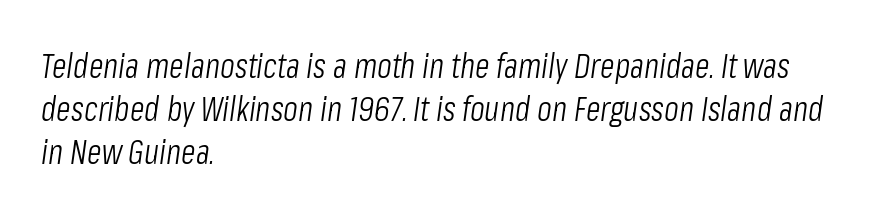
{"italic": "yes", "lean": "right", "slant_degrees": 8, "bold": "no", "weight": "light", "width": "condensed", "stroke_contrast": "low", "x_height": "medium", "monospaced": "no", "underline": "no", "align": "left", "line_spacing": "normal", "line_spacing_ratio": 1.27, "letter_spacing": "normal", "letter_spacing_em": 0.0, "glyph_px": 34}
